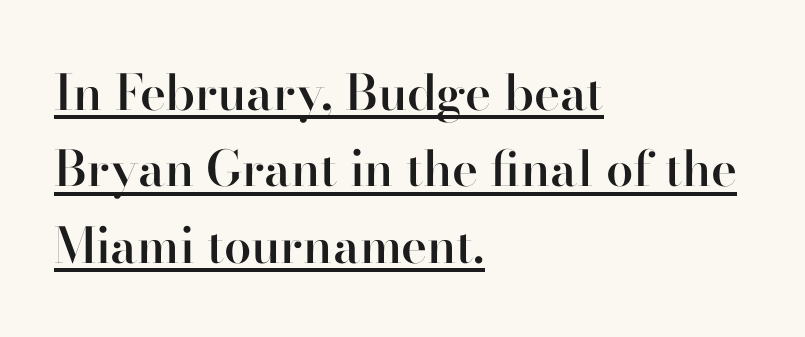
The image shows 49 px semibold serif type, upright; set left-aligned, normal line spacing (1.56x), normal letter spacing, underlined; high stroke contrast and a small x-height.
